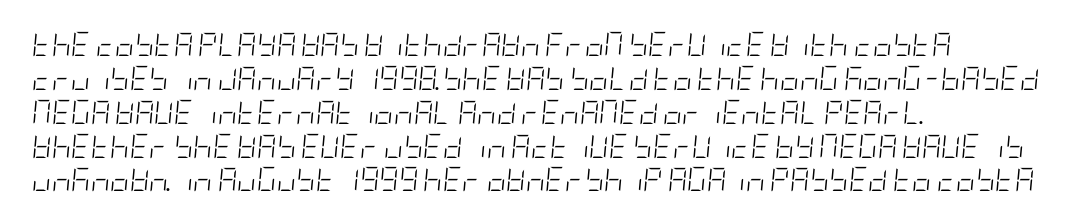
{"italic": "yes", "lean": "right", "slant_degrees": 5, "bold": "no", "underline": "no", "align": "left", "line_spacing": "normal", "line_spacing_ratio": 1.41, "letter_spacing": "normal", "letter_spacing_em": 0.0, "glyph_px": 24}
